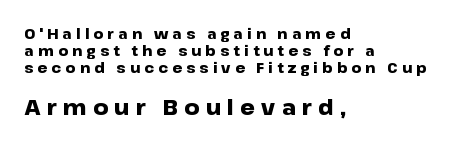
The face used here has the dense, thick strokes of a bold. Lines of text with bare space underneath. Here the second block reads like a headline and the first like body copy. Glyph-to-glyph distance is far greater than everyday printed text. Designer's note — italics off, roman on. Leftover space on each line is placed entirely after the last word.
